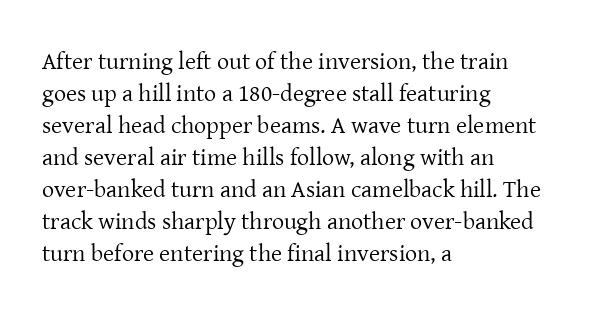
{"italic": "no", "bold": "no", "underline": "no", "align": "left", "line_spacing": "normal", "line_spacing_ratio": 1.33, "letter_spacing": "normal", "letter_spacing_em": 0.0, "glyph_px": 24}
